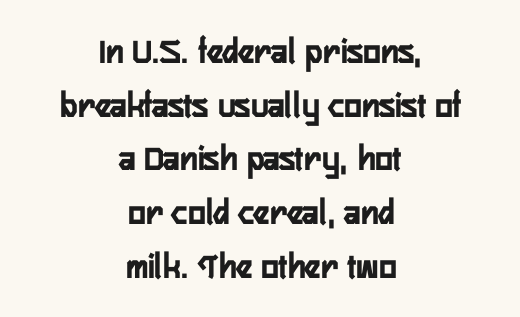
Q: Is the text italic (slanted)? A: No, it is upright.
Q: Is the typeface a serif or a sans-serif typeface? A: Sans-serif.
Q: Is the text underlined? A: No.
Q: How is the paragraph aligned? A: Centered.
Q: Is the spacing between letters normal or unusually wide? A: Normal.
Q: Is the spacing between lines tight, normal or loose? A: Normal.
Q: Width (condensed, normal, or wide)? A: Condensed.
Q: Stroke contrast? A: Low.
Q: x-height? A: Medium.
Q: Monospaced? A: No.
